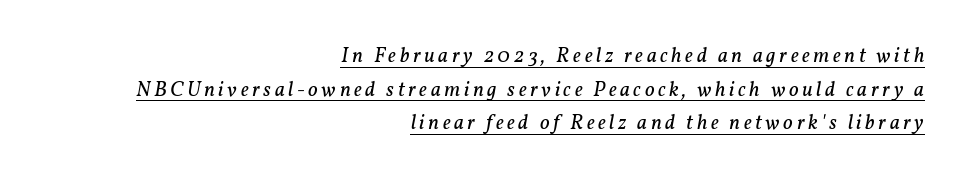
{"italic": "yes", "lean": "right", "slant_degrees": 11, "bold": "no", "underline": "yes", "align": "right", "line_spacing": "normal", "line_spacing_ratio": 1.6, "glyph_px": 21}
